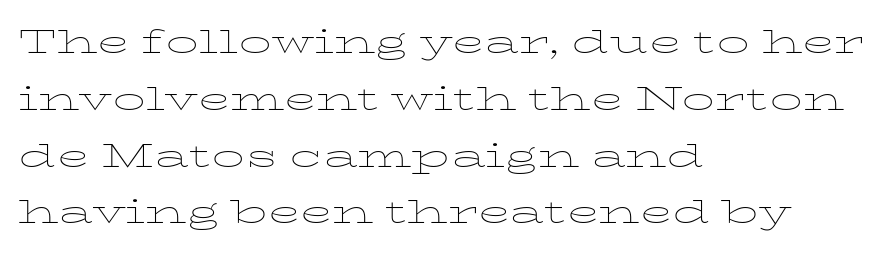
Q: Is the text bold? A: No.
Q: Is the text italic (slanted)? A: No, it is upright.
Q: Is the text underlined? A: No.
Q: How is the paragraph aligned? A: Left-aligned.
Q: Is the spacing between letters normal or unusually wide? A: Normal.
Q: Is the spacing between lines tight, normal or loose? A: Normal.
Q: Width (condensed, normal, or wide)? A: Wide.
Q: Stroke contrast? A: Low.
Q: x-height? A: Medium.
Q: Monospaced? A: No.
